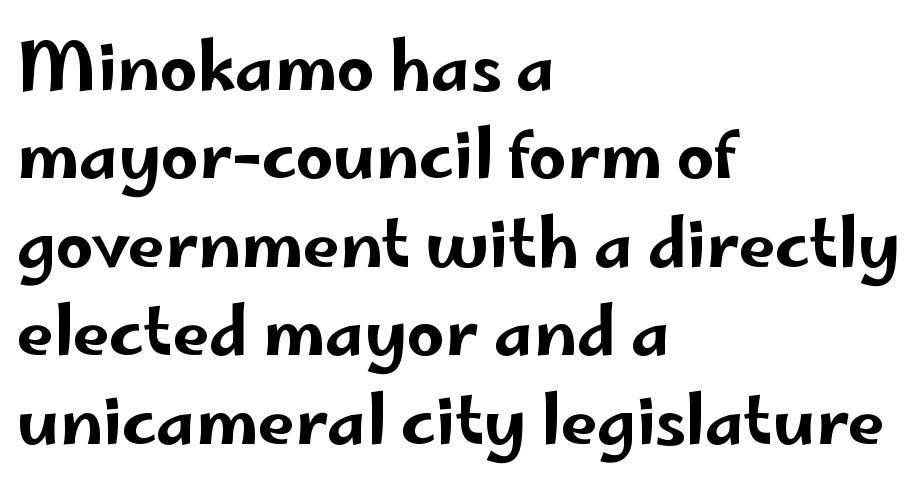
Q: Is the text italic (slanted)? A: No, it is upright.
Q: Is the typeface a serif or a sans-serif typeface? A: Sans-serif.
Q: Is the text underlined? A: No.
Q: How is the paragraph aligned? A: Left-aligned.
Q: Is the spacing between letters normal or unusually wide? A: Normal.
Q: Is the spacing between lines tight, normal or loose? A: Normal.
Q: Width (condensed, normal, or wide)? A: Wide.
Q: Stroke contrast? A: Low.
Q: x-height? A: Small.
Q: Monospaced? A: No.
